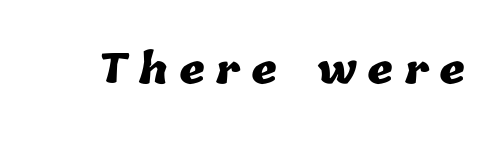
The image shows 40 px heavy type; set unusually wide letter spacing (+0.27 em), not underlined; low stroke contrast and a medium x-height.
